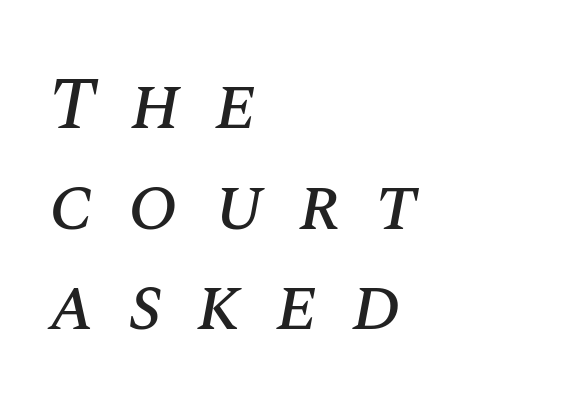
Honestly, the row spacing looks completely unremarkable. If you drew a ruler down the left edge, every line would touch it. A bare baseline throughout the passage. The lettering tilts uniformly, giving the passage an italic look. The face used here is proportionally spaced, like ordinary book or web type.
